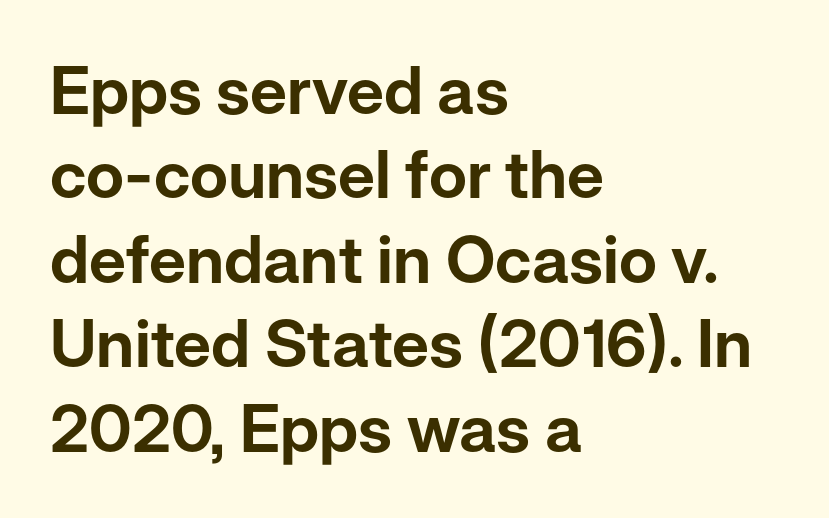
The image shows 66 px sans-serif type, upright; set left-aligned, normal line spacing (1.28x), normal letter spacing, not underlined; low stroke contrast and a medium x-height.
